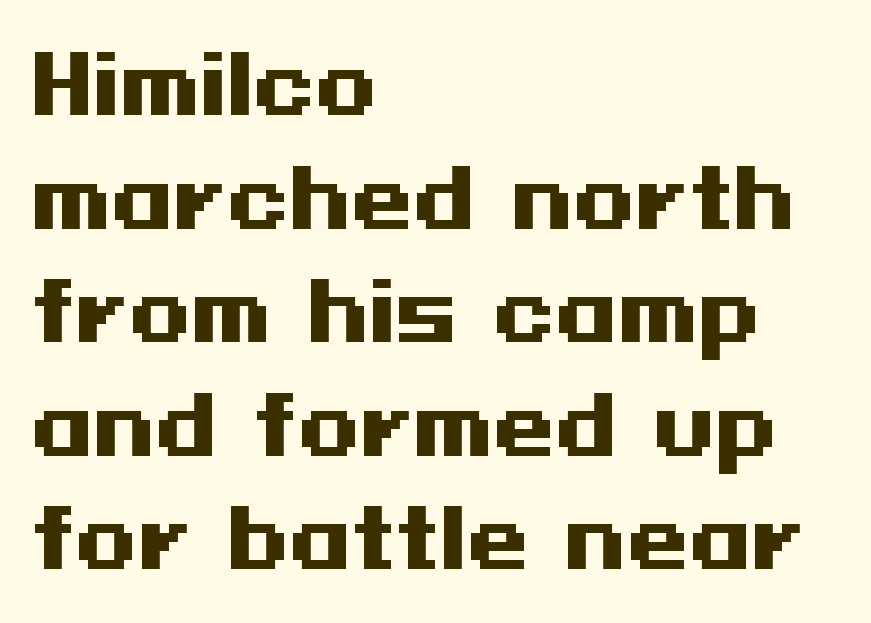
{"serif": "no", "italic": "no", "bold": "yes", "weight": "heavy", "width": "wide", "stroke_contrast": "medium", "x_height": "medium", "underline": "no", "align": "left", "line_spacing": "normal", "line_spacing_ratio": 1.42, "letter_spacing": "normal", "letter_spacing_em": 0.0, "glyph_px": 80}
